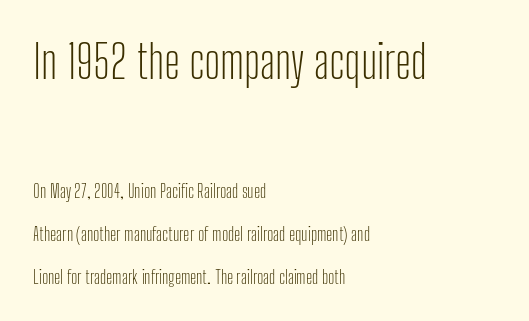
Q: Is the text bold? A: No.
Q: Is the text italic (slanted)? A: No, it is upright.
Q: Is the typeface a serif or a sans-serif typeface? A: Sans-serif.
Q: Is the text underlined? A: No.
Q: How is the paragraph aligned? A: Left-aligned.
Q: Is the spacing between letters normal or unusually wide? A: Normal.
Q: Is the spacing between lines tight, normal or loose? A: Loose.
Q: Which block of text is set in a larger size, the first (top) or the second (bottom)? A: The first (top) one.
Q: Width (condensed, normal, or wide)? A: Condensed.
Q: Stroke contrast? A: Low.
Q: x-height? A: Medium.
Q: Monospaced? A: No.
